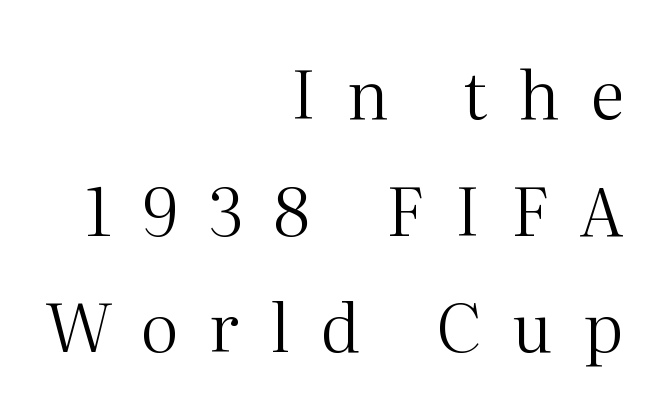
{"serif": "yes", "italic": "no", "bold": "no", "weight": "regular", "width": "normal", "stroke_contrast": "medium", "x_height": "medium", "monospaced": "no", "underline": "no", "align": "right", "line_spacing_ratio": 1.74, "letter_spacing": "wide", "letter_spacing_em": 0.46, "glyph_px": 67}
